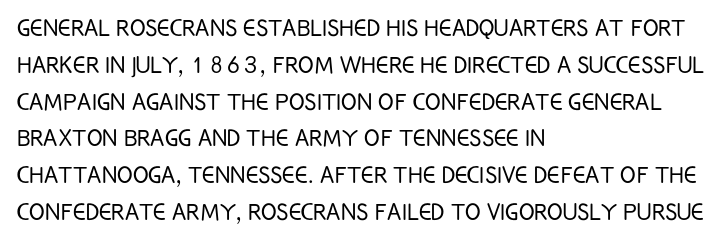
{"serif": "no", "italic": "no", "bold": "no", "weight": "light", "width": "condensed", "stroke_contrast": "low", "x_height": "large", "monospaced": "no", "underline": "no", "align": "left", "line_spacing": "normal", "line_spacing_ratio": 1.27, "letter_spacing": "normal", "letter_spacing_em": 0.0, "glyph_px": 29}
